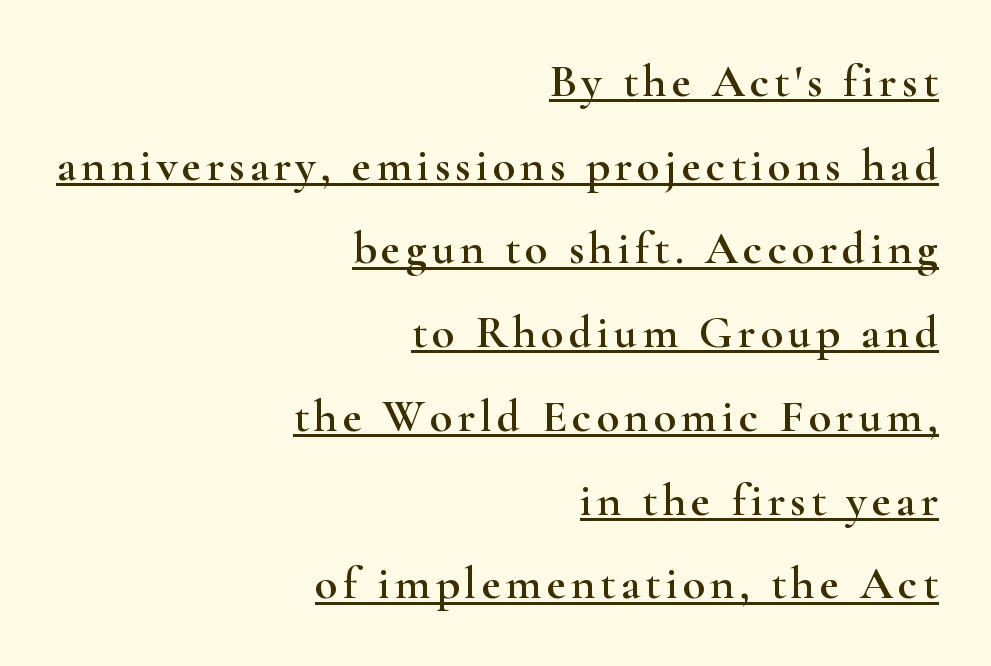
The image shows 46 px wide serif type, upright; set right-aligned, line spacing 1.82x, underlined; high stroke contrast and a small x-height.
